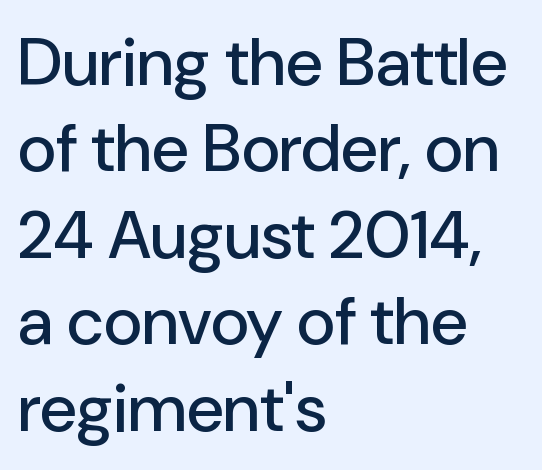
The image shows 67 px sans-serif type, upright; set left-aligned, normal line spacing (1.29x), normal letter spacing, not underlined; low stroke contrast and a medium x-height.
